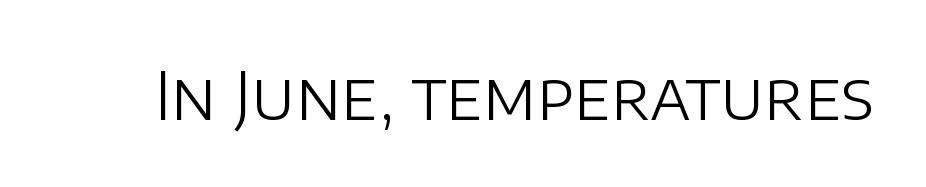
{"serif": "no", "italic": "no", "bold": "no", "weight": "light", "width": "normal", "stroke_contrast": "low", "x_height": "large", "monospaced": "no", "underline": "no", "letter_spacing": "normal", "letter_spacing_em": 0.0, "glyph_px": 66}
